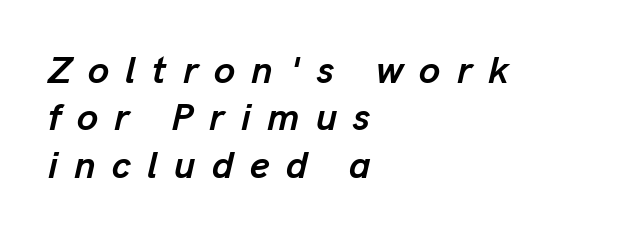
{"italic": "yes", "lean": "right", "slant_degrees": 13, "bold": "yes", "weight": "semibold", "width": "normal", "stroke_contrast": "low", "x_height": "medium", "monospaced": "no", "underline": "no", "align": "left", "line_spacing": "normal", "line_spacing_ratio": 1.25, "letter_spacing": "wide", "letter_spacing_em": 0.43, "glyph_px": 38}
